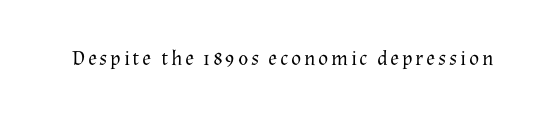
Nope, not italic — everything's standing straight. Weight: regular or lighter. This rendering features lettering with no underline.
